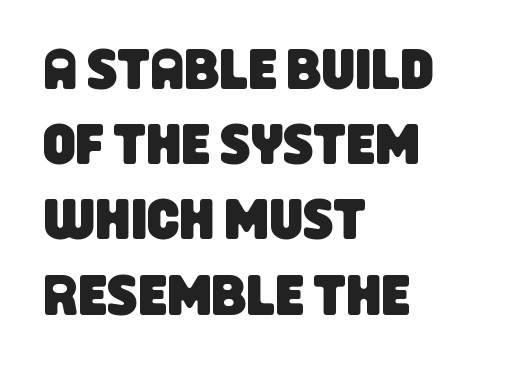
Q: Is the typeface a serif or a sans-serif typeface? A: Sans-serif.
Q: Is the text underlined? A: No.
Q: How is the paragraph aligned? A: Left-aligned.
Q: Is the spacing between letters normal or unusually wide? A: Normal.
Q: Is the spacing between lines tight, normal or loose? A: Normal.
Q: Width (condensed, normal, or wide)? A: Condensed.
Q: Stroke contrast? A: Low.
Q: x-height? A: Large.
Q: Monospaced? A: No.
